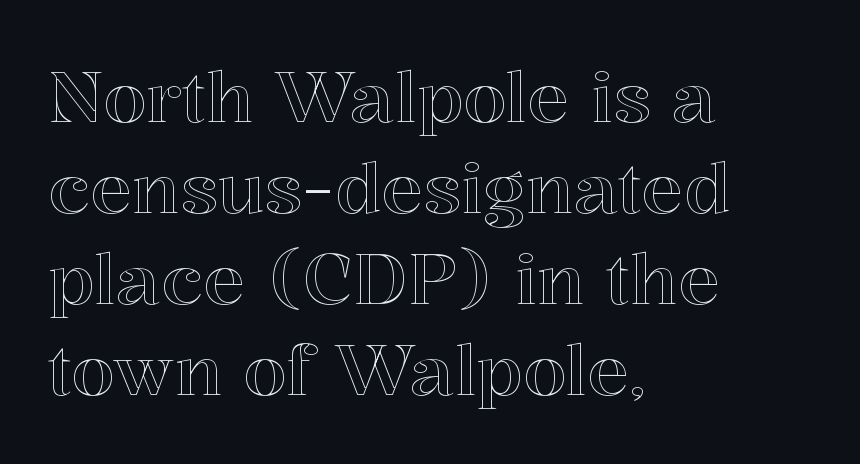
The image shows 70 px text type, upright; set left-aligned, normal line spacing (1.3x), normal letter spacing, not underlined; a medium x-height.
